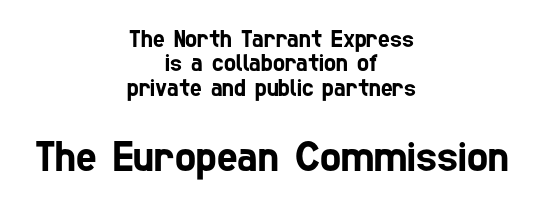
{"serif": "no", "width": "condensed", "stroke_contrast": "low", "x_height": "medium", "monospaced": "no", "underline": "no", "align": "center", "line_spacing": "tight", "line_spacing_ratio": 0.98, "letter_spacing": "normal", "letter_spacing_em": 0.0, "larger_block": "second", "size_ratio": 1.76, "glyph_px": 44}
